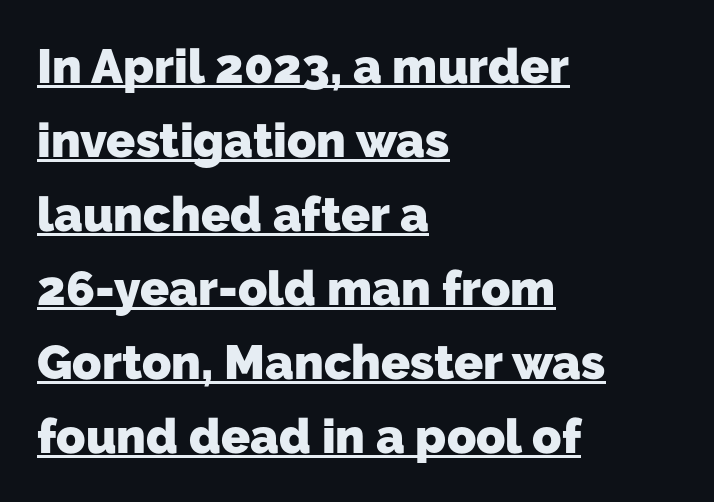
{"serif": "no", "bold": "yes", "weight": "heavy", "width": "normal", "stroke_contrast": "low", "x_height": "medium", "monospaced": "no", "underline": "yes", "align": "left", "line_spacing": "normal", "line_spacing_ratio": 1.54, "letter_spacing": "normal", "letter_spacing_em": 0.0, "glyph_px": 48}
